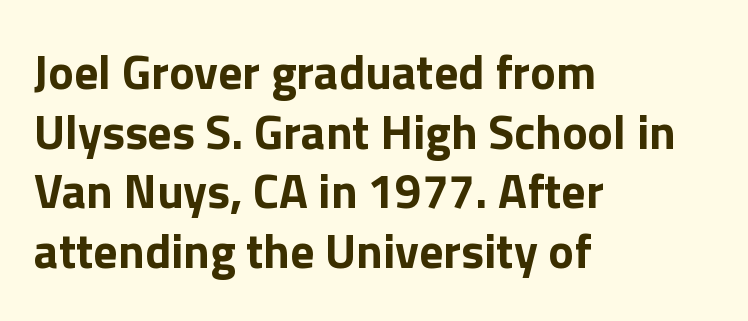
Q: Is the text bold? A: Yes.
Q: Is the text italic (slanted)? A: No, it is upright.
Q: Is the typeface a serif or a sans-serif typeface? A: Sans-serif.
Q: Is the text underlined? A: No.
Q: How is the paragraph aligned? A: Left-aligned.
Q: Is the spacing between letters normal or unusually wide? A: Normal.
Q: Width (condensed, normal, or wide)? A: Normal.
Q: x-height? A: Medium.
Q: Monospaced? A: No.
